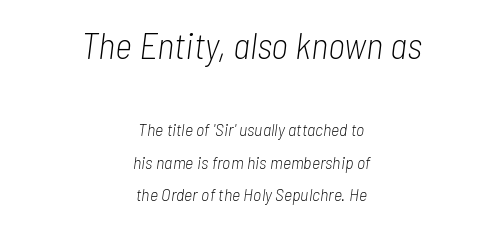
Q: Is the text bold? A: No.
Q: Is the text italic (slanted)? A: Yes, it leans right by about 7 degrees.
Q: Is the text underlined? A: No.
Q: How is the paragraph aligned? A: Centered.
Q: Is the spacing between letters normal or unusually wide? A: Normal.
Q: Which block of text is set in a larger size, the first (top) or the second (bottom)? A: The first (top) one.
Q: Width (condensed, normal, or wide)? A: Condensed.
Q: Stroke contrast? A: Low.
Q: x-height? A: Medium.
Q: Monospaced? A: No.
